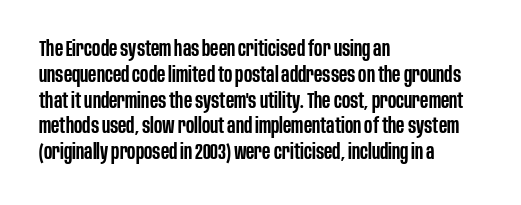
The image shows 21 px text type, upright; set left-aligned, line spacing 1.23x, normal letter spacing, not underlined.
